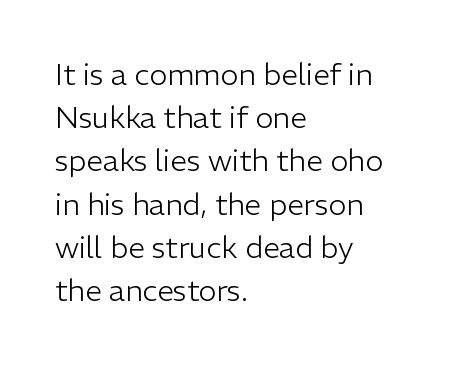
The space beneath each line is pristine and unruled. The lines in this sample share a left origin and differ only in where they stop. The letters stand upright; this is a roman face. Is there much room between lines? A standard amount, neither cramped nor airy. Observe the ordinary spacing: letters are neighbours, not strangers. These lines are composed in type without serifs.
